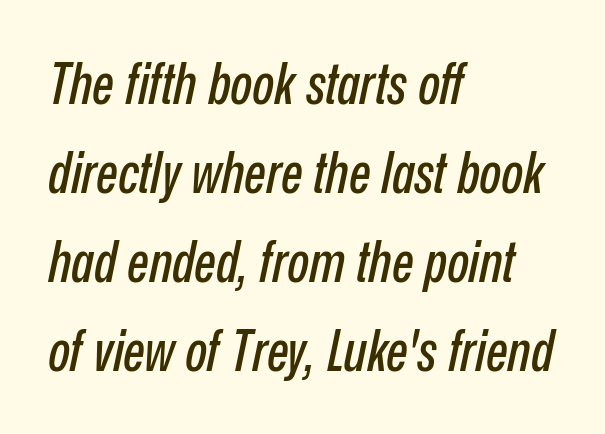
Proportional: the letters do not fall into vertical columns. Is the block centered? No — it sits flush against the left margin. There's an unmistakable incline to the writing here. A typesetter would call this leading conventional body-copy spacing.
